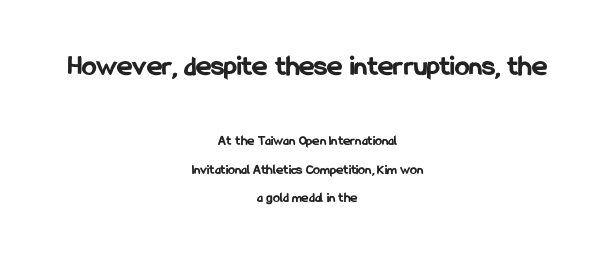
{"serif": "no", "italic": "no", "bold": "yes", "weight": "bold", "width": "condensed", "stroke_contrast": "low", "x_height": "medium", "monospaced": "no", "underline": "no", "align": "center", "line_spacing": "loose", "line_spacing_ratio": 2.04, "letter_spacing": "normal", "letter_spacing_em": 0.0, "larger_block": "first", "size_ratio": 2.07, "glyph_px": 29}
